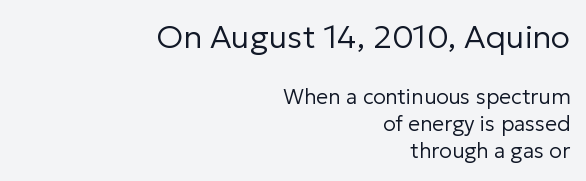
{"serif": "no", "italic": "no", "bold": "no", "weight": "regular", "width": "normal", "stroke_contrast": "low", "x_height": "medium", "monospaced": "no", "underline": "no", "align": "right", "line_spacing": "normal", "line_spacing_ratio": 1.29, "letter_spacing": "normal", "letter_spacing_em": 0.0, "larger_block": "first", "size_ratio": 1.52, "glyph_px": 32}
